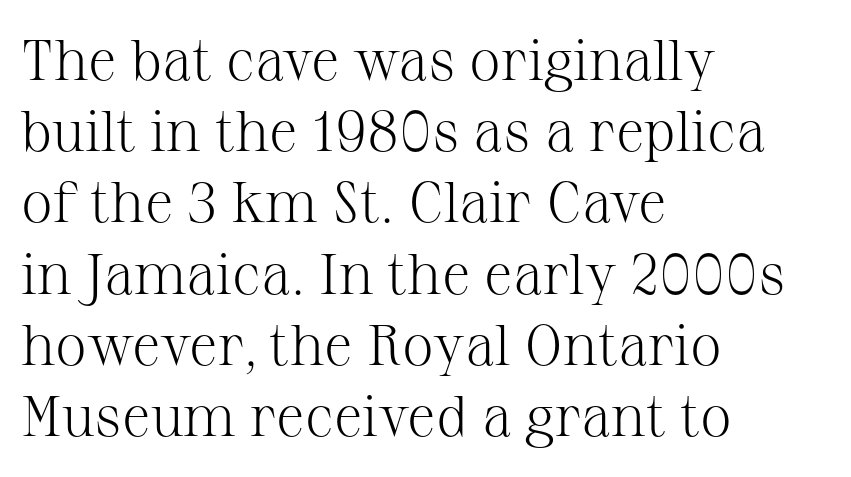
Q: Is the text bold? A: No.
Q: Is the text italic (slanted)? A: No, it is upright.
Q: Is the typeface a serif or a sans-serif typeface? A: Serif.
Q: Is the text underlined? A: No.
Q: How is the paragraph aligned? A: Left-aligned.
Q: Is the spacing between letters normal or unusually wide? A: Normal.
Q: Is the spacing between lines tight, normal or loose? A: Normal.
Q: Width (condensed, normal, or wide)? A: Normal.
Q: Stroke contrast? A: Medium.
Q: x-height? A: Medium.
Q: Monospaced? A: No.
